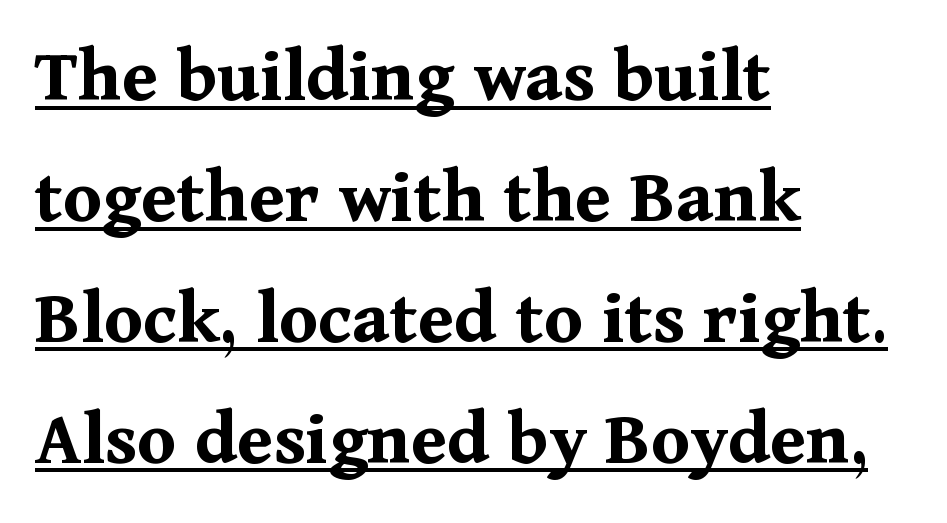
{"serif": "yes", "italic": "no", "bold": "yes", "weight": "bold", "width": "normal", "stroke_contrast": "medium", "x_height": "medium", "monospaced": "no", "underline": "yes", "align": "left", "line_spacing": "normal", "line_spacing_ratio": 1.53, "letter_spacing": "normal", "letter_spacing_em": 0.0, "glyph_px": 79}
